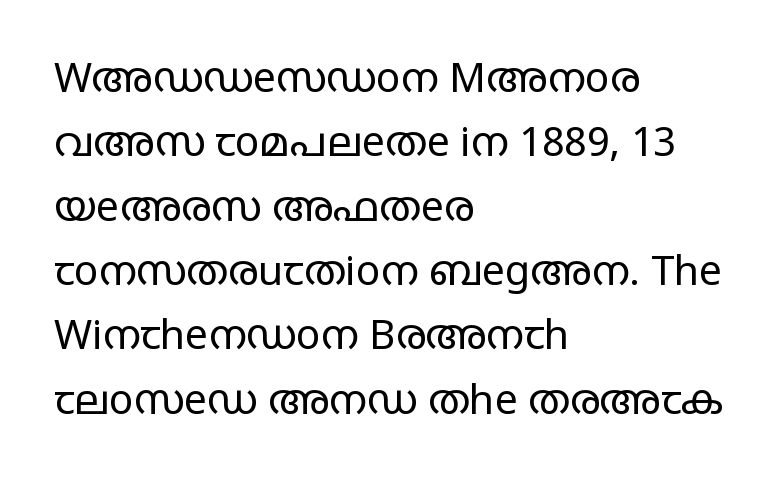
{"serif": "no", "italic": "no", "bold": "no", "weight": "regular", "width": "wide", "stroke_contrast": "low", "x_height": "large", "monospaced": "no", "underline": "no", "align": "left", "line_spacing": "normal", "line_spacing_ratio": 1.57, "letter_spacing": "normal", "letter_spacing_em": 0.0, "glyph_px": 41}
